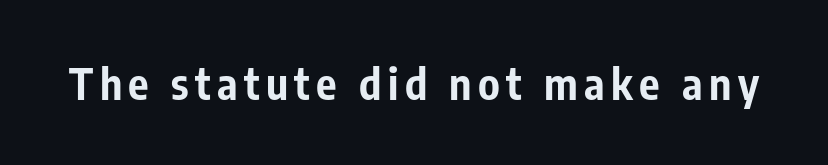
{"serif": "no", "italic": "no", "bold": "yes", "weight": "bold", "width": "condensed", "stroke_contrast": "low", "x_height": "medium", "monospaced": "no", "underline": "no", "glyph_px": 43}
